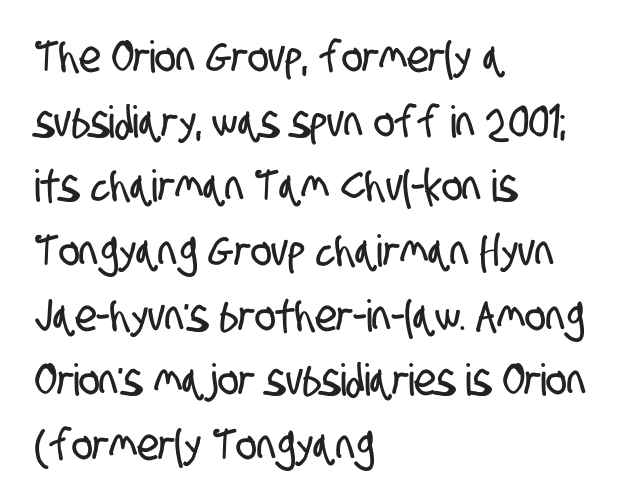
The rendering uses natural spacing where letterforms have individual widths. Caption: multi-line text, flush left, ragged right. Letterform terminals end flat and unadorned throughout the passage. Regarding leading, the lines here are spaced in the standard way. Each word holds together tightly as a unit, with standard inter-letter gaps. Type without underlining.
